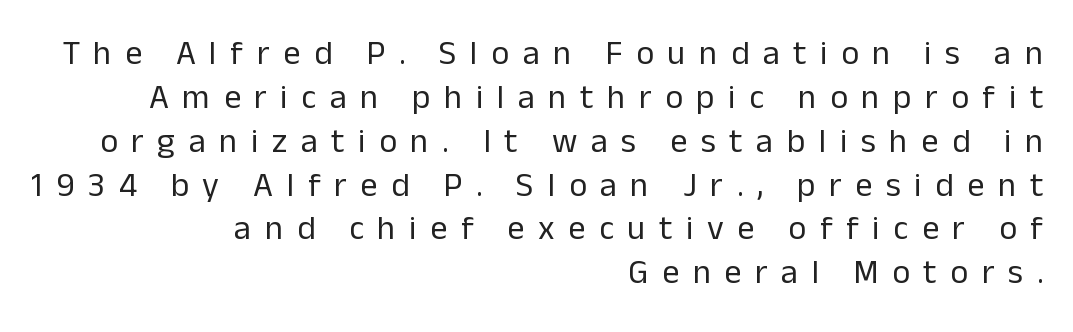
Nothing heavy about these letters — not bold at all. Does the type have serifs? No, each stem ends abruptly. Which margin do the lines hug? The right one — the left edge is uneven. Posture: upright roman. The letters advance in unequal steps, a hallmark of proportional type.
